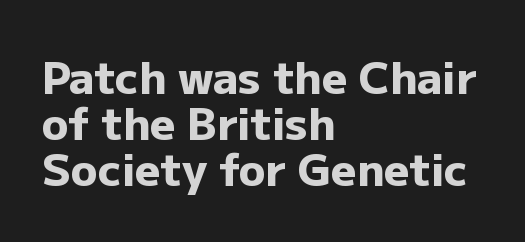
Q: Is the text bold? A: Yes.
Q: Is the text italic (slanted)? A: No, it is upright.
Q: Is the typeface a serif or a sans-serif typeface? A: Sans-serif.
Q: Is the text underlined? A: No.
Q: How is the paragraph aligned? A: Left-aligned.
Q: Is the spacing between letters normal or unusually wide? A: Normal.
Q: Is the spacing between lines tight, normal or loose? A: Tight.
Q: Width (condensed, normal, or wide)? A: Normal.
Q: Stroke contrast? A: Low.
Q: x-height? A: Medium.
Q: Monospaced? A: No.
